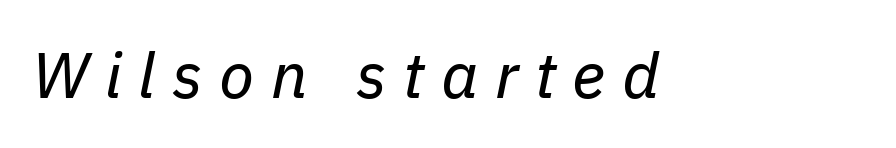
{"italic": "yes", "lean": "right", "slant_degrees": 11, "bold": "no", "weight": "regular", "width": "normal", "stroke_contrast": "low", "x_height": "medium", "monospaced": "no", "underline": "no", "letter_spacing": "wide", "letter_spacing_em": 0.26, "glyph_px": 64}
